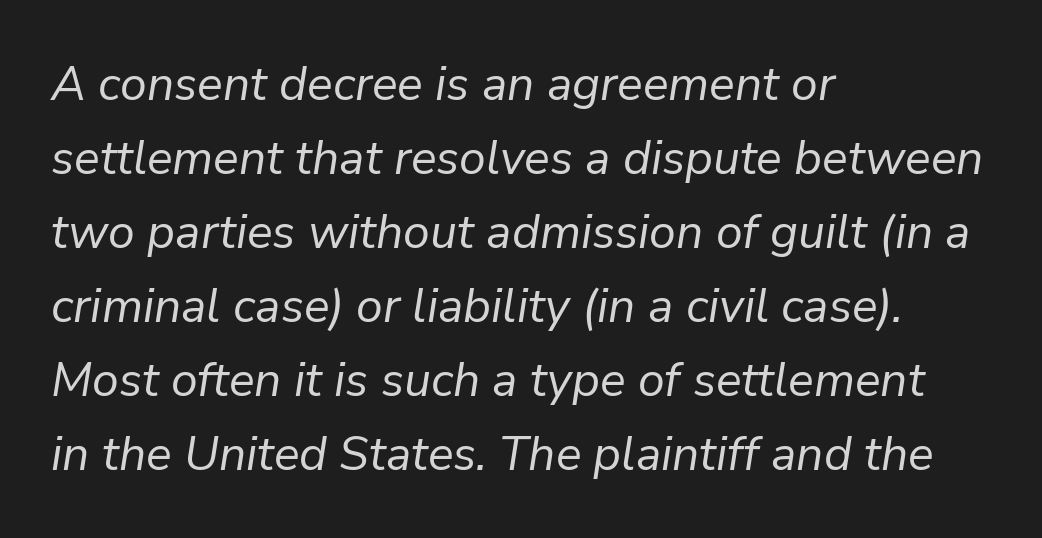
Q: Is the text bold? A: No.
Q: Is the text italic (slanted)? A: Yes, it leans right by about 9 degrees.
Q: Is the text underlined? A: No.
Q: How is the paragraph aligned? A: Left-aligned.
Q: Is the spacing between letters normal or unusually wide? A: Normal.
Q: Is the spacing between lines tight, normal or loose? A: Normal.
Q: Width (condensed, normal, or wide)? A: Normal.
Q: Stroke contrast? A: Low.
Q: x-height? A: Medium.
Q: Monospaced? A: No.
